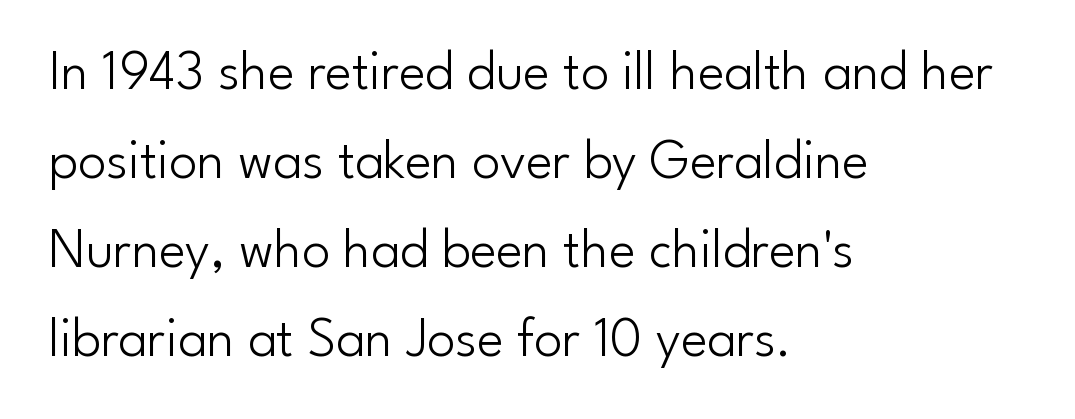
Q: Is the text bold? A: No.
Q: Is the text italic (slanted)? A: No, it is upright.
Q: Is the typeface a serif or a sans-serif typeface? A: Sans-serif.
Q: Is the text underlined? A: No.
Q: How is the paragraph aligned? A: Left-aligned.
Q: Is the spacing between letters normal or unusually wide? A: Normal.
Q: Is the spacing between lines tight, normal or loose? A: Normal.
Q: Width (condensed, normal, or wide)? A: Normal.
Q: Stroke contrast? A: Low.
Q: x-height? A: Small.
Q: Monospaced? A: No.
